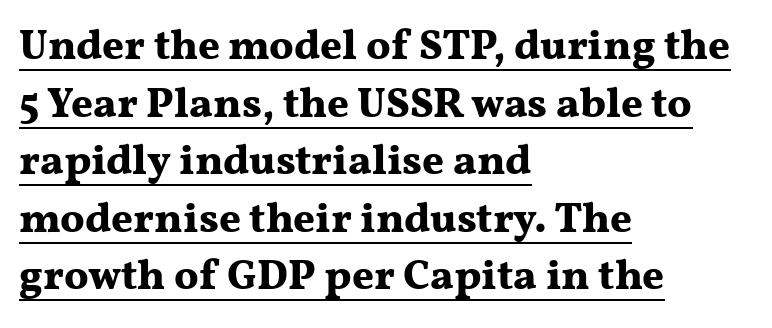
The image shows 42 px bold, wide serif type, upright; set left-aligned, normal line spacing (1.37x), normal letter spacing, underlined; medium stroke contrast and a medium x-height.
